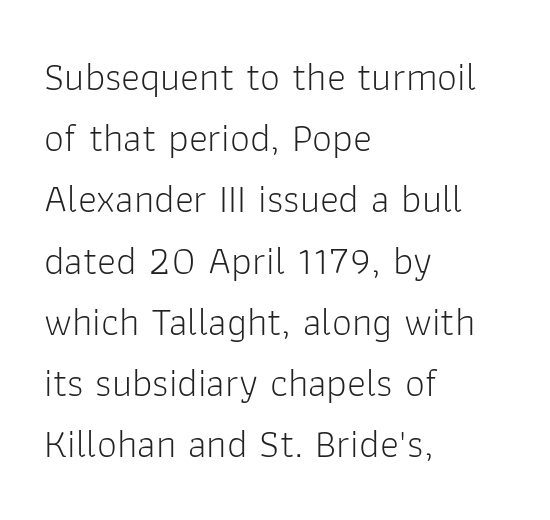
The letters stand straight up with perfectly vertical stems. Vertical spacing — default. In terms of letterspacing, this is plain default setting. Underline: absent.
